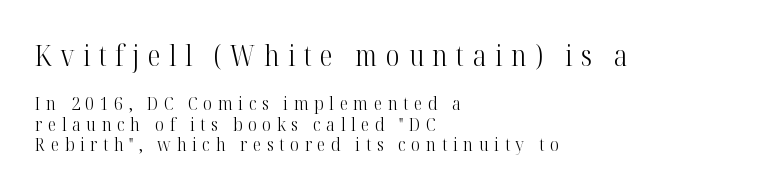
Q: Is the text bold? A: No.
Q: Is the text italic (slanted)? A: No, it is upright.
Q: Is the typeface a serif or a sans-serif typeface? A: Serif.
Q: Is the text underlined? A: No.
Q: How is the paragraph aligned? A: Left-aligned.
Q: Is the spacing between letters normal or unusually wide? A: Unusually wide.
Q: Is the spacing between lines tight, normal or loose? A: Tight.
Q: Which block of text is set in a larger size, the first (top) or the second (bottom)? A: The first (top) one.
Q: Width (condensed, normal, or wide)? A: Condensed.
Q: Stroke contrast? A: High.
Q: x-height? A: Medium.
Q: Monospaced? A: No.
